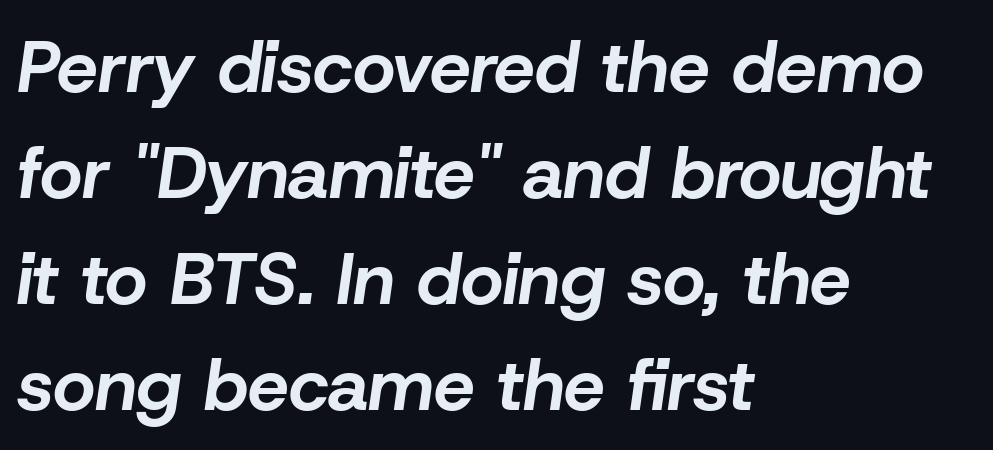
The image shows 73 px bold type, italic (leaning right); set left-aligned, normal line spacing (1.45x), normal letter spacing, not underlined; low stroke contrast and a medium x-height.
